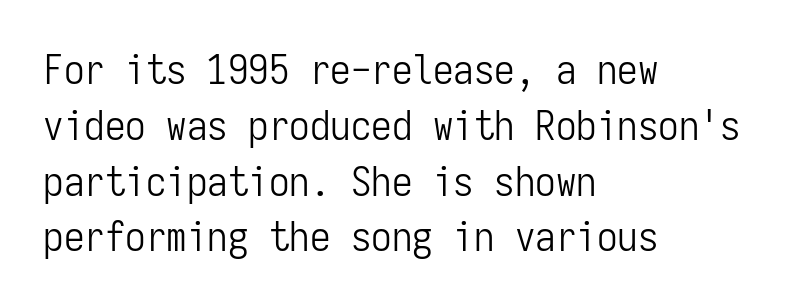
The image shows 41 px light, condensed sans-serif type, upright, monospaced; set left-aligned, normal line spacing (1.36x), normal letter spacing, not underlined; low stroke contrast and a medium x-height.
